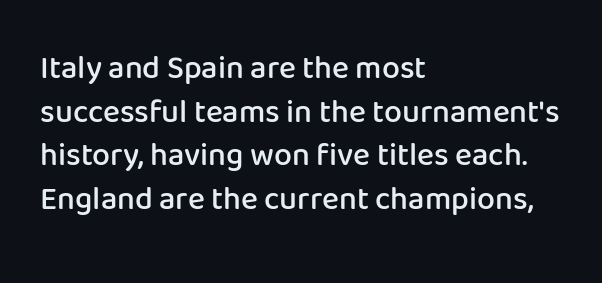
Slightly chunky letters — semibold, I'd say, not full bold. Standard letterfit; no display-style spreading of the glyphs. The font family rendered here belongs to the sans-serif group. Each new line begins a customary step beneath the previous one.
